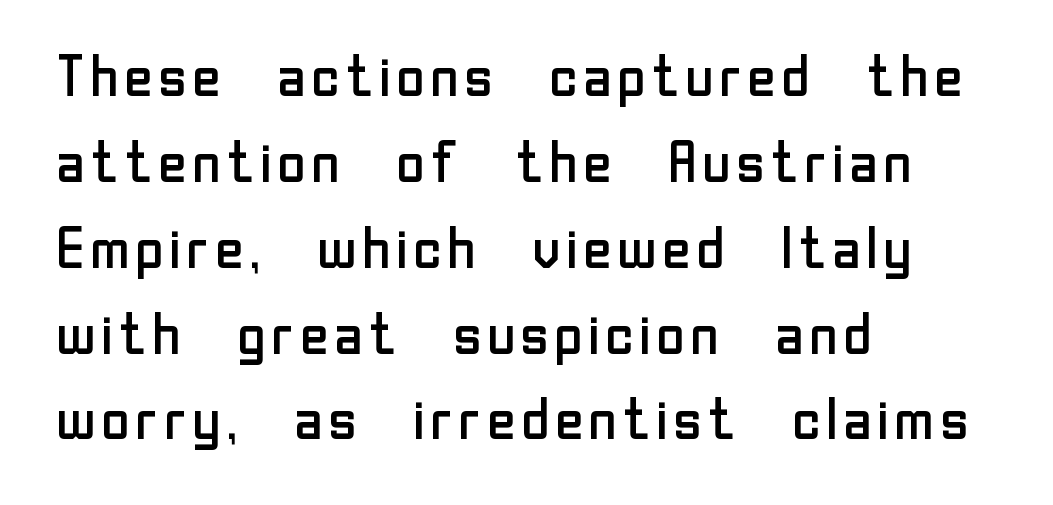
{"serif": "no", "italic": "no", "bold": "no", "weight": "regular", "width": "normal", "stroke_contrast": "low", "x_height": "medium", "monospaced": "no", "underline": "no", "align": "left", "line_spacing": "normal", "line_spacing_ratio": 1.48, "letter_spacing": "normal", "letter_spacing_em": 0.0, "glyph_px": 58}
